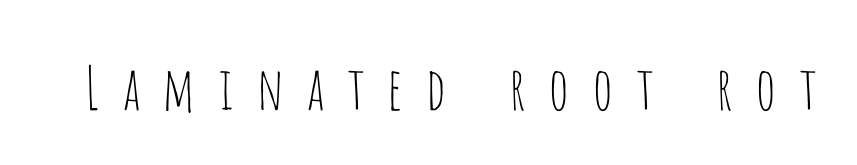
Characters remain perfectly vertical along every line. This sample has the flowing, uneven cadence of proportional lettering. Look at the bottom of the vertical strokes: they stop flat, with no serifs. Is the letter spacing exaggerated? Yes — the characters are pushed far apart. The characters are drawn with everyday or finer stroke widths.
